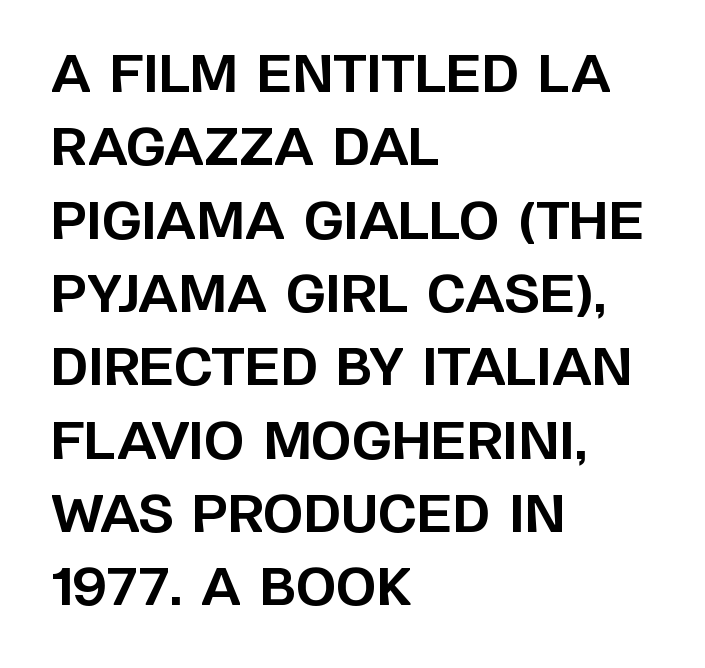
Q: Is the text bold? A: Yes.
Q: Is the text italic (slanted)? A: No, it is upright.
Q: Is the typeface a serif or a sans-serif typeface? A: Sans-serif.
Q: Is the text underlined? A: No.
Q: How is the paragraph aligned? A: Left-aligned.
Q: Is the spacing between letters normal or unusually wide? A: Normal.
Q: Is the spacing between lines tight, normal or loose? A: Normal.
Q: Width (condensed, normal, or wide)? A: Normal.
Q: Stroke contrast? A: Low.
Q: x-height? A: Large.
Q: Monospaced? A: No.
